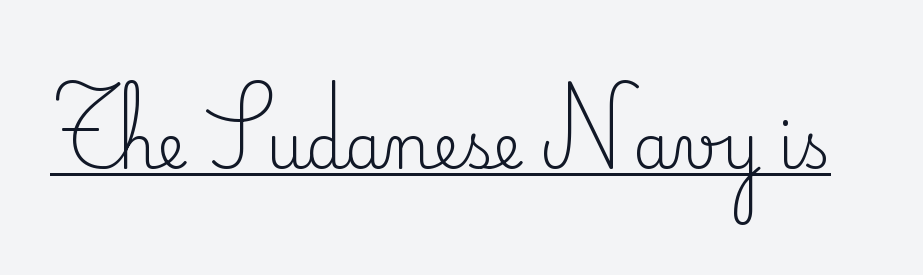
{"serif": "yes", "italic": "no", "bold": "no", "weight": "regular", "width": "normal", "stroke_contrast": "medium", "x_height": "small", "monospaced": "no", "underline": "yes", "letter_spacing": "normal", "letter_spacing_em": 0.0, "glyph_px": 61}
